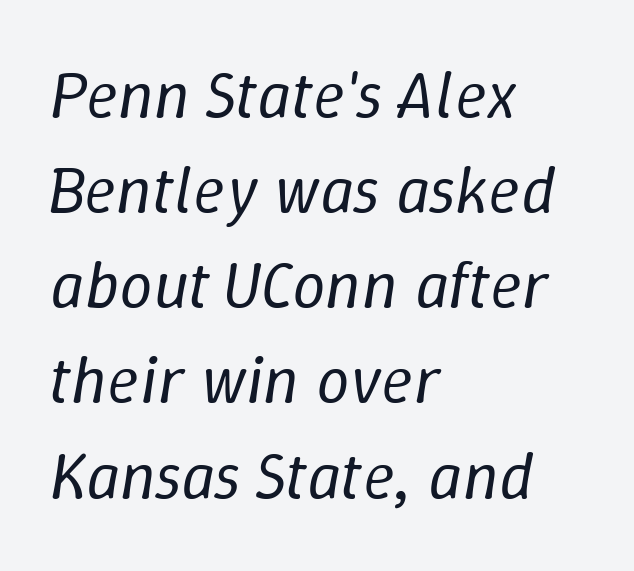
{"italic": "yes", "lean": "right", "slant_degrees": 9, "bold": "no", "weight": "regular", "width": "normal", "stroke_contrast": "low", "x_height": "medium", "monospaced": "no", "underline": "no", "align": "left", "line_spacing": "normal", "line_spacing_ratio": 1.42, "letter_spacing": "normal", "letter_spacing_em": 0.0, "glyph_px": 67}
